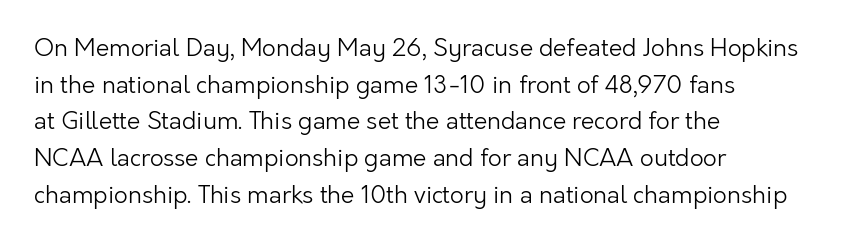
The image shows 24 px text type, upright; set left-aligned, normal line spacing (1.53x), normal letter spacing, not underlined.
